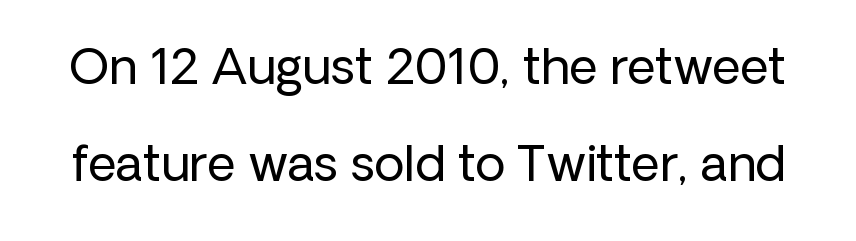
{"serif": "no", "italic": "no", "bold": "no", "weight": "regular", "width": "normal", "stroke_contrast": "low", "x_height": "medium", "monospaced": "no", "underline": "no", "line_spacing": "loose", "line_spacing_ratio": 1.97, "letter_spacing": "normal", "letter_spacing_em": 0.0, "glyph_px": 49}
